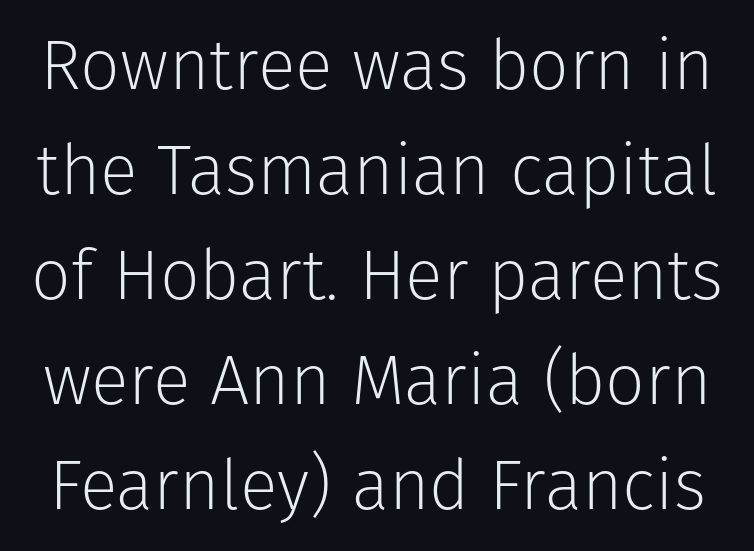
Descenders are the only things crossing below the line. These lines are rendered in a variable-pitch font. The text was rendered using a sans face with plain stroke endings. Vertical spacing — default. Stem width sits at or under what a default text font uses.
